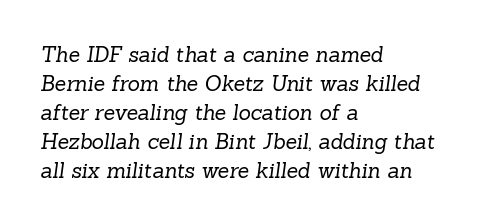
Q: Is the text bold? A: No.
Q: Is the text underlined? A: No.
Q: How is the paragraph aligned? A: Left-aligned.
Q: Is the spacing between letters normal or unusually wide? A: Normal.
Q: Is the spacing between lines tight, normal or loose? A: Normal.
